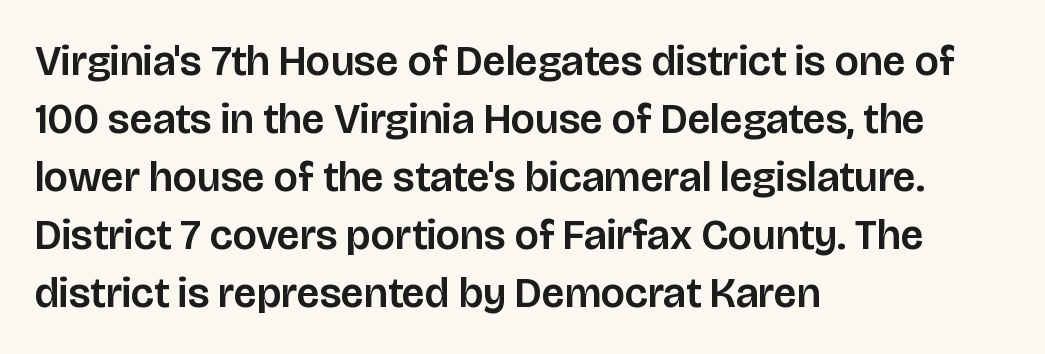
The image shows 42 px sans-serif type, upright; set left-aligned, normal line spacing (1.38x), normal letter spacing, not underlined; low stroke contrast and a large x-height.
